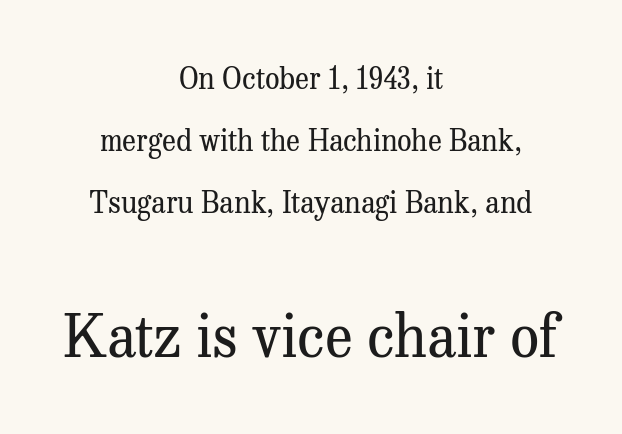
Q: Is the text bold? A: No.
Q: Is the text italic (slanted)? A: No, it is upright.
Q: Is the typeface a serif or a sans-serif typeface? A: Serif.
Q: Is the text underlined? A: No.
Q: How is the paragraph aligned? A: Centered.
Q: Is the spacing between letters normal or unusually wide? A: Normal.
Q: Is the spacing between lines tight, normal or loose? A: Loose.
Q: Which block of text is set in a larger size, the first (top) or the second (bottom)? A: The second (bottom) one.
Q: Width (condensed, normal, or wide)? A: Normal.
Q: Stroke contrast? A: Medium.
Q: x-height? A: Medium.
Q: Monospaced? A: No.
